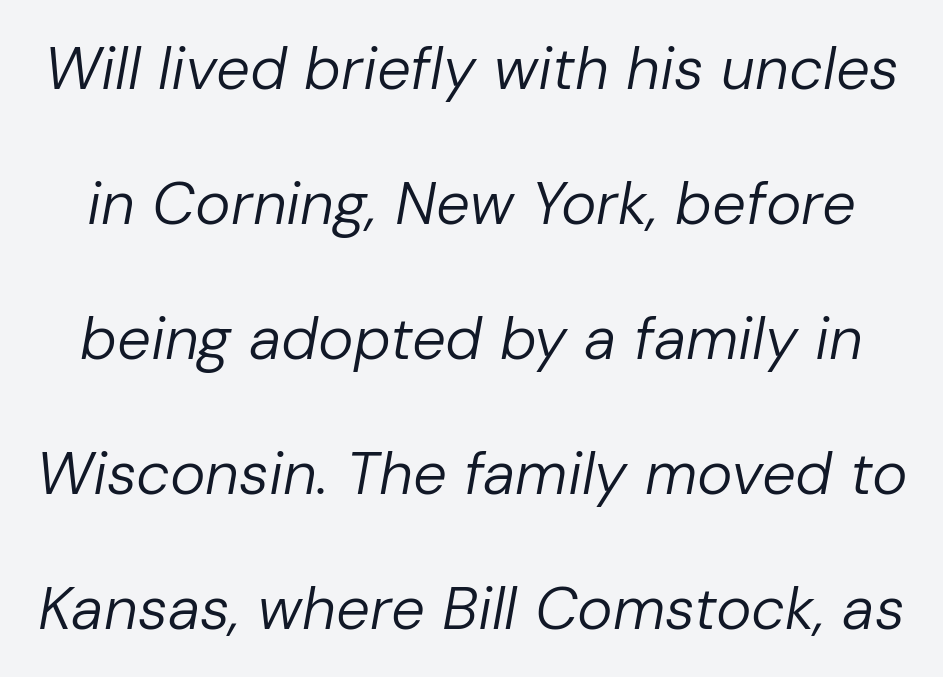
{"italic": "yes", "lean": "right", "slant_degrees": 10, "bold": "no", "weight": "regular", "width": "normal", "stroke_contrast": "low", "x_height": "medium", "monospaced": "no", "underline": "no", "line_spacing": "loose", "line_spacing_ratio": 2.25, "letter_spacing": "normal", "letter_spacing_em": 0.0, "glyph_px": 60}
